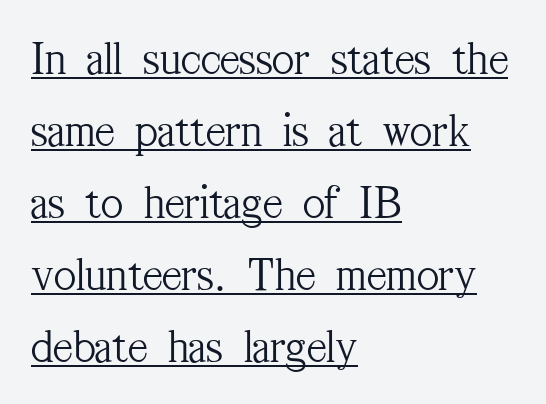
Regarding leading, the lines here are spaced in the standard way. No heavy texture on the line: the type isn't bold. Nope, not italic — everything's standing straight. Note the varied advance widths — an 'i' is clearly narrower than an 'm'.
